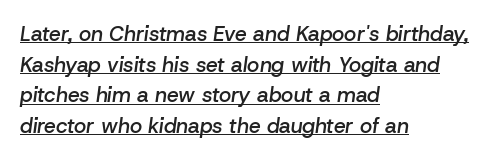
Q: Is the text bold? A: Semi-bold.
Q: Is the text italic (slanted)? A: Yes, it leans right by about 8 degrees.
Q: Is the text underlined? A: Yes.
Q: How is the paragraph aligned? A: Left-aligned.
Q: Is the spacing between letters normal or unusually wide? A: Normal.
Q: Is the spacing between lines tight, normal or loose? A: Normal.
